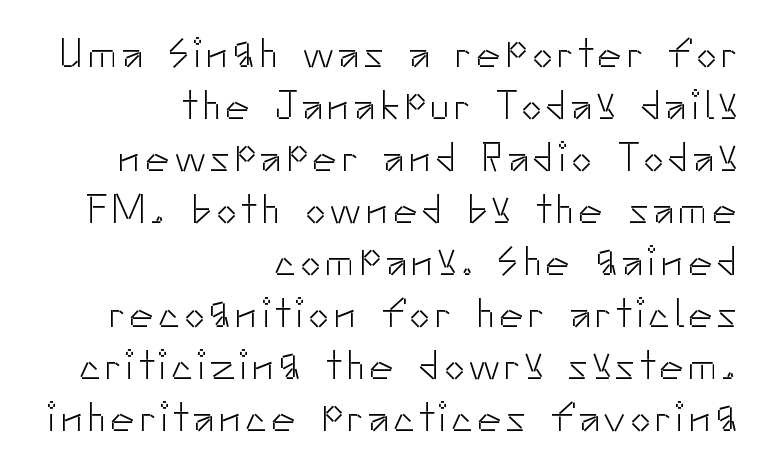
The words here are not underlined. Classification — sans serif. This sample uses an upright cut, with every glyph sitting square on the baseline. Is the block centered? No — it sits flush against the right margin. Spacing verdict: proportional, widths tailored to each character.
